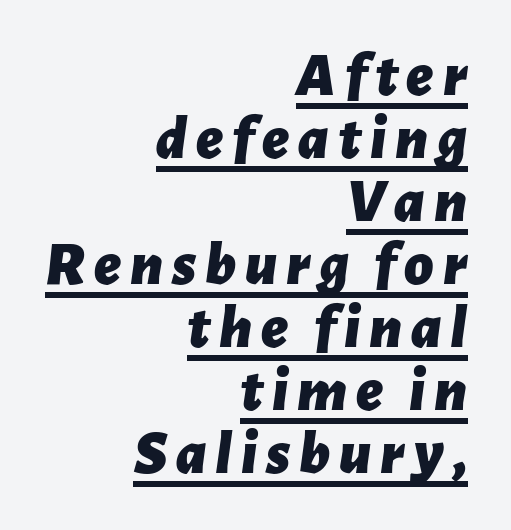
{"italic": "yes", "lean": "right", "slant_degrees": 7, "bold": "yes", "weight": "bold", "width": "normal", "stroke_contrast": "low", "x_height": "medium", "monospaced": "no", "underline": "yes", "align": "right", "line_spacing": "tight", "line_spacing_ratio": 1.0, "glyph_px": 63}
